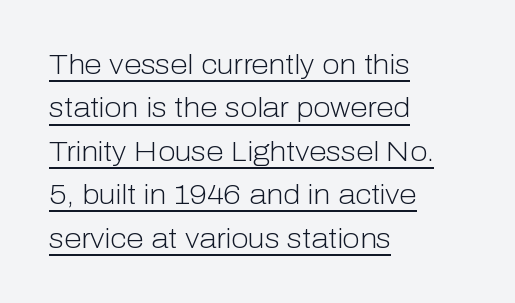
{"serif": "no", "italic": "no", "bold": "no", "weight": "light", "width": "normal", "stroke_contrast": "low", "x_height": "medium", "monospaced": "no", "underline": "yes", "align": "left", "line_spacing": "normal", "line_spacing_ratio": 1.55, "letter_spacing": "normal", "letter_spacing_em": 0.0, "glyph_px": 28}
